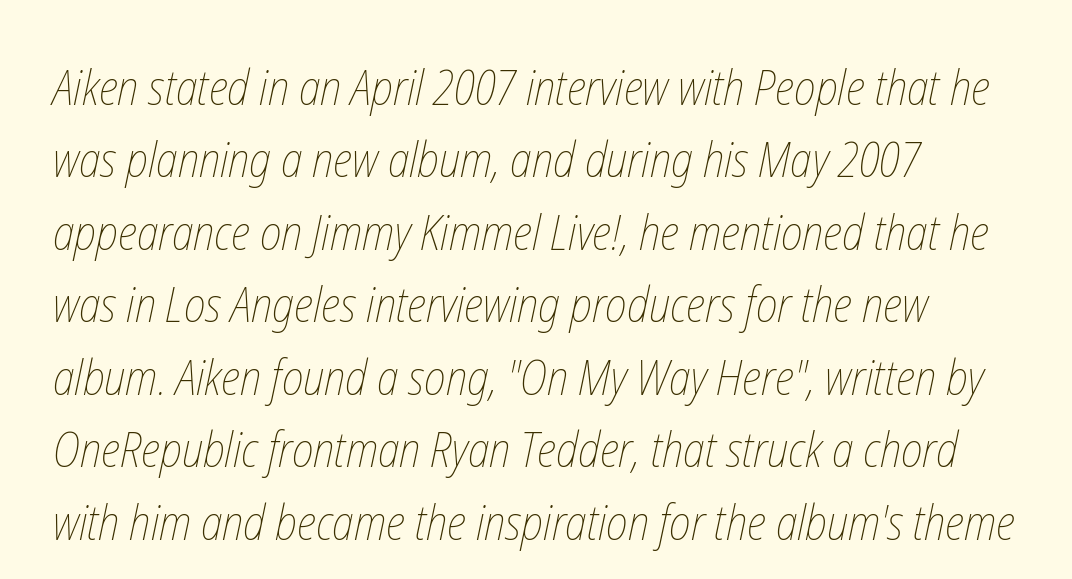
Stroke mass is kept to a normal reading level or below. Any mark beneath the type? The region is blank. Character widths vary here, with narrow letters taking less room than wide ones. Horizontal bands of white between lines are of average thickness. Caption: multi-line text, flush left, ragged right.
